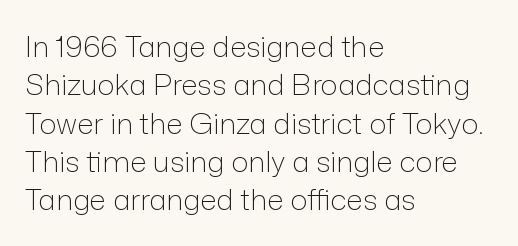
The image shows 29 px light sans-serif type, upright; set left-aligned, normal line spacing (1.32x), normal letter spacing, not underlined; low stroke contrast and a medium x-height.
